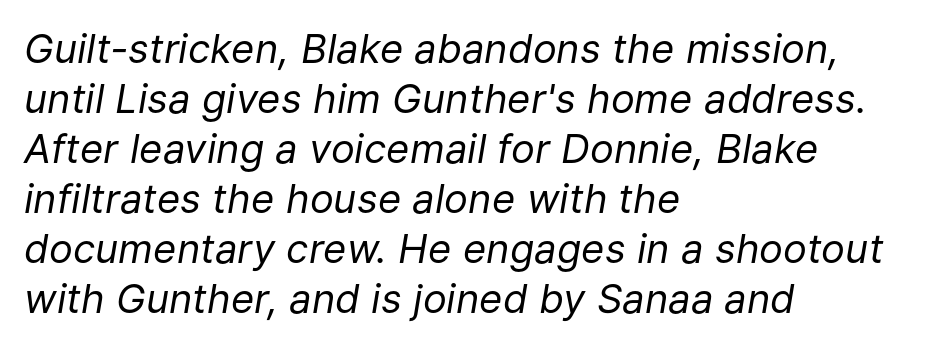
Varying glyph widths throughout — classic text-font behaviour. Weight: not bold — regular or lighter. How are the letters spaced? Ordinarily, with no added tracking. How would I describe the line gaps? Plain and ordinary. The specimen reads as italic at a glance. This rendering features lettering with no underline.
